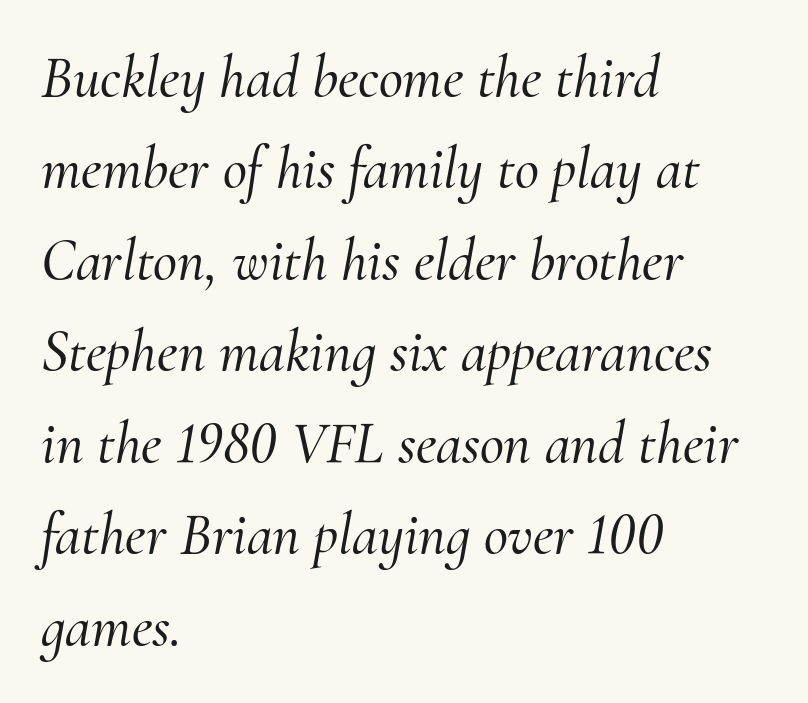
The image shows 59 px serif type, italic (leaning right); set left-aligned, normal line spacing (1.55x), normal letter spacing, not underlined; medium stroke contrast and a small x-height.
